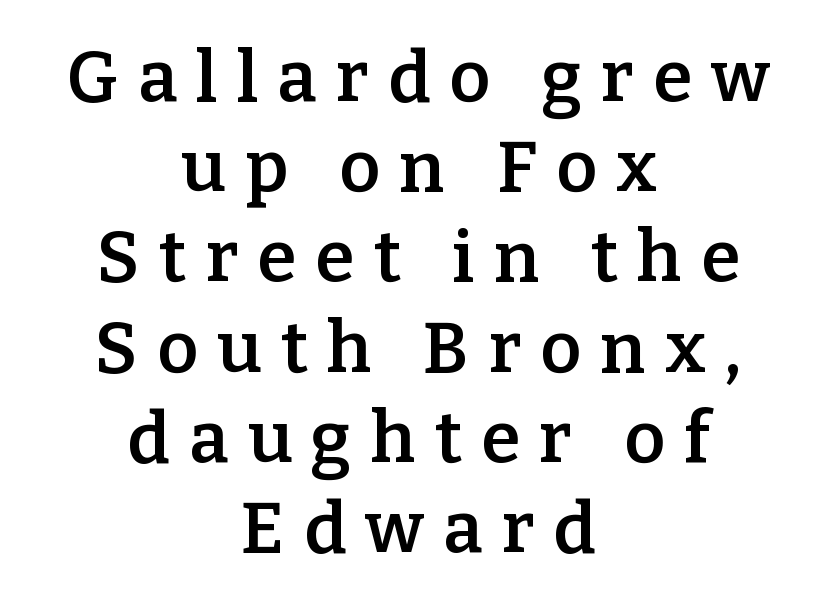
{"serif": "yes", "italic": "no", "bold": "semi", "weight": "semibold", "width": "normal", "stroke_contrast": "low", "x_height": "medium", "monospaced": "no", "underline": "no", "align": "center", "line_spacing": "normal", "line_spacing_ratio": 1.27, "letter_spacing": "wide", "letter_spacing_em": 0.27, "glyph_px": 71}
